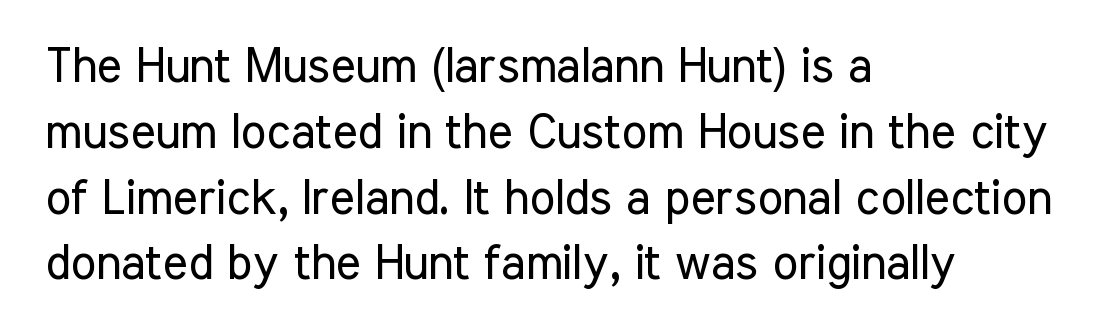
The image shows 48 px regular-weight, condensed sans-serif type, upright; set left-aligned, normal line spacing (1.37x), normal letter spacing, not underlined; low stroke contrast and a medium x-height.
